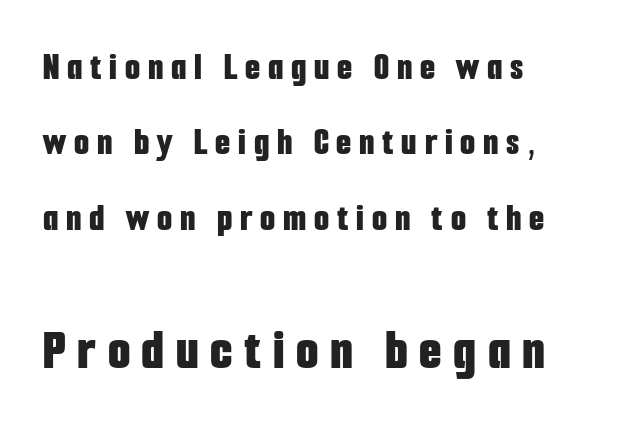
{"serif": "no", "italic": "no", "bold": "yes", "weight": "bold", "width": "condensed", "stroke_contrast": "low", "x_height": "medium", "monospaced": "no", "underline": "no", "align": "left", "line_spacing": "loose", "line_spacing_ratio": 1.93, "letter_spacing": "wide", "letter_spacing_em": 0.2, "larger_block": "second", "size_ratio": 1.49, "glyph_px": 58}
